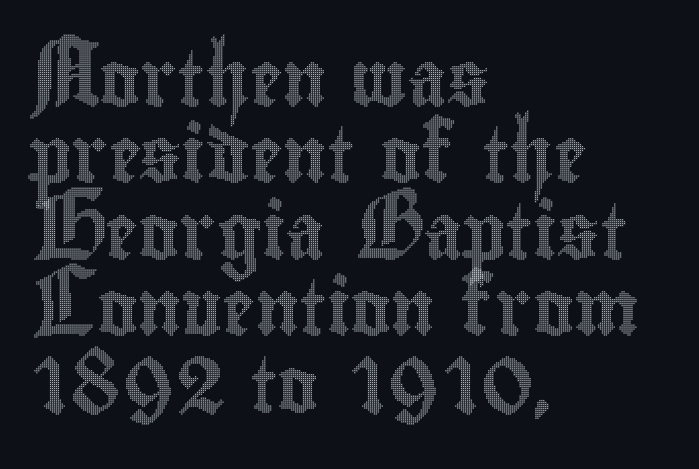
Here the designer chose a conventional face with non-uniform glyph widths. The specimen omits any rule beneath the text block's lines. You could call the tracking neutral — neither tight nor loose. The rendering uses a moderate line-height, typical for paragraphs. Casual observation: everything's shoved over to the left.
